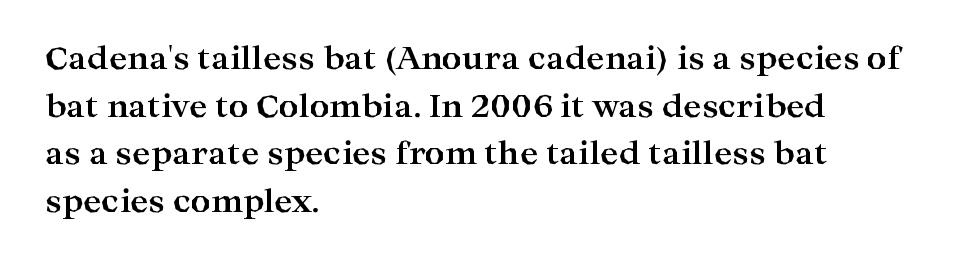
The image shows 31 px bold, wide serif type, upright; set left-aligned, normal line spacing (1.54x), normal letter spacing, not underlined; high stroke contrast and a medium x-height.
